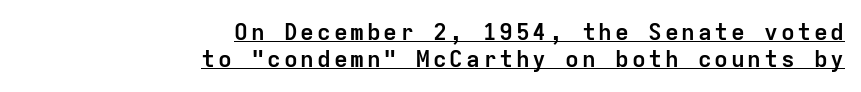
The image shows 23 px bold type, upright; set right-aligned, line spacing 1.18x, underlined.
